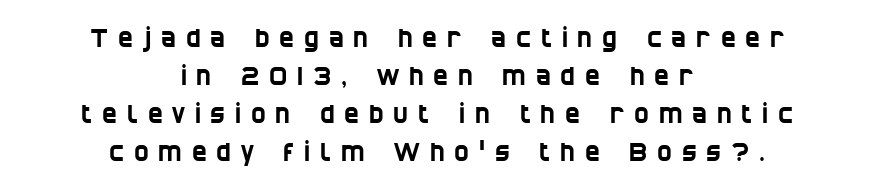
Q: Is the text underlined? A: No.
Q: How is the paragraph aligned? A: Centered.
Q: Is the spacing between letters normal or unusually wide? A: Unusually wide.
Q: Is the spacing between lines tight, normal or loose? A: Normal.
